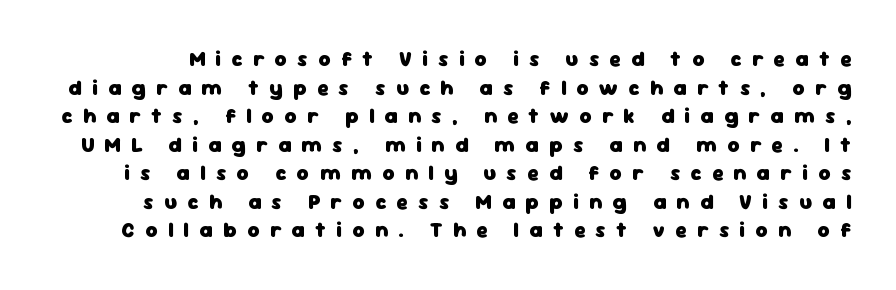
The image shows 21 px bold type, upright; set normal line spacing (1.36x), unusually wide letter spacing (+0.49 em), not underlined.
